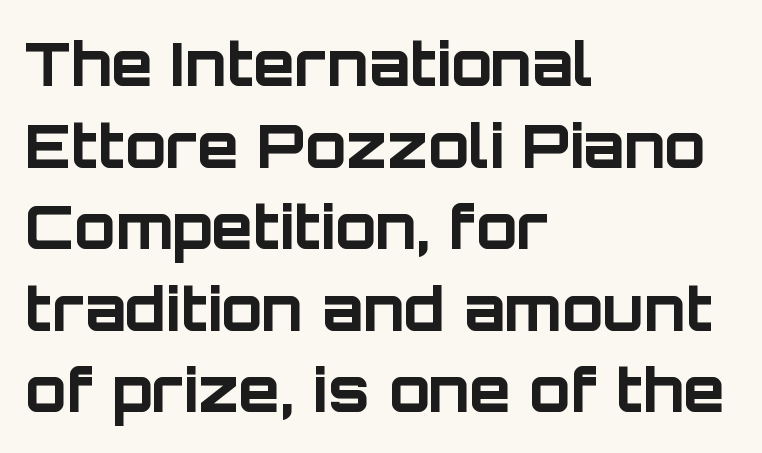
Q: Is the text bold? A: Yes.
Q: Is the text italic (slanted)? A: No, it is upright.
Q: Is the typeface a serif or a sans-serif typeface? A: Sans-serif.
Q: Is the text underlined? A: No.
Q: How is the paragraph aligned? A: Left-aligned.
Q: Is the spacing between letters normal or unusually wide? A: Normal.
Q: Is the spacing between lines tight, normal or loose? A: Normal.
Q: Width (condensed, normal, or wide)? A: Normal.
Q: Stroke contrast? A: Low.
Q: x-height? A: Large.
Q: Monospaced? A: No.
